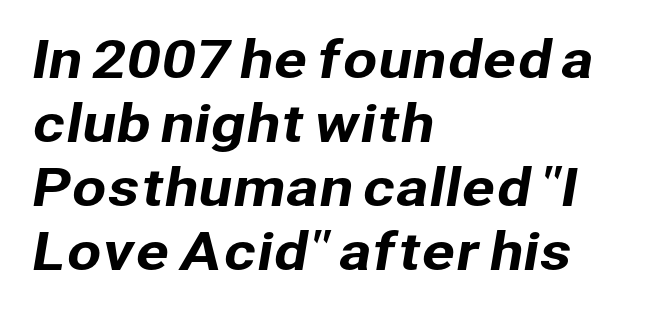
The image shows 50 px sans-serif type; set left-aligned, normal line spacing (1.28x), normal letter spacing, not underlined; low stroke contrast and a medium x-height.
